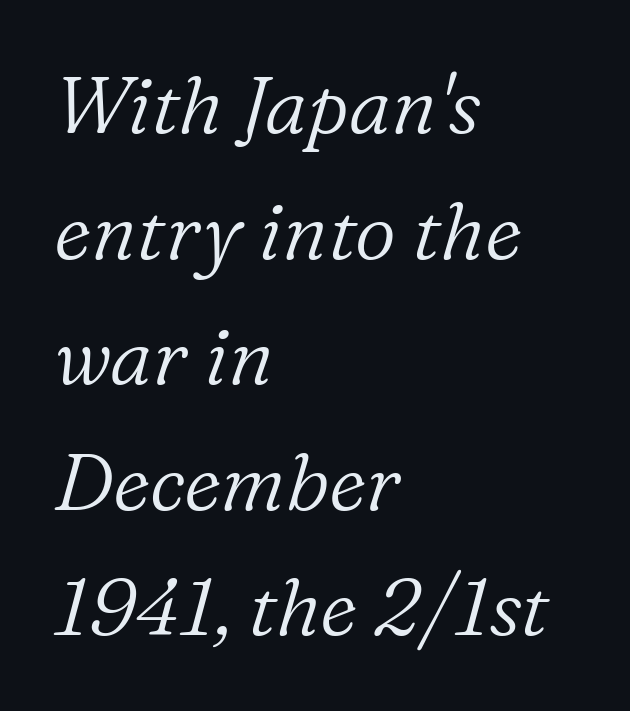
{"serif": "yes", "italic": "yes", "lean": "right", "slant_degrees": 16, "bold": "no", "weight": "light", "width": "normal", "stroke_contrast": "low", "x_height": "medium", "monospaced": "no", "underline": "no", "align": "left", "line_spacing": "normal", "line_spacing_ratio": 1.57, "letter_spacing": "normal", "letter_spacing_em": 0.0, "glyph_px": 80}
